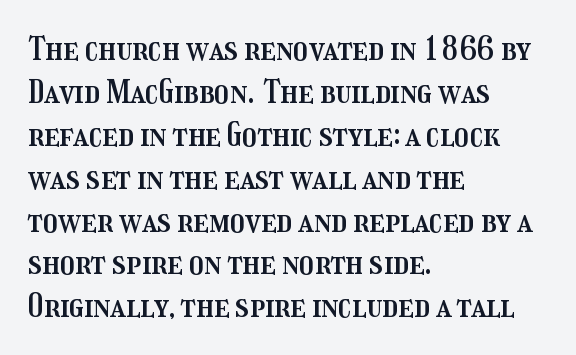
The image shows 33 px condensed type, upright; set left-aligned, normal line spacing (1.3x), normal letter spacing, not underlined; medium stroke contrast and a medium x-height.
